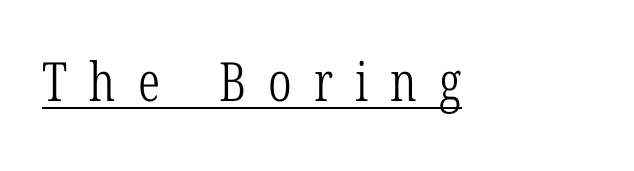
Is the letter spacing exaggerated? Yes — the characters are pushed far apart. The face used here is proportionally spaced, like ordinary book or web type. The type sits square on the baseline with zero lean. Nothing heavy about these letters — not bold at all.
